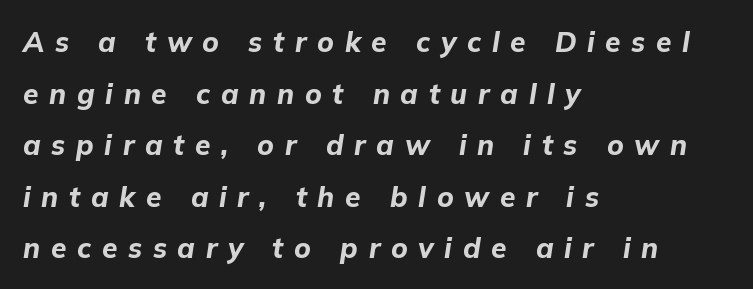
Q: Is the text bold? A: Yes.
Q: Is the text italic (slanted)? A: Yes, it leans right by about 9 degrees.
Q: Is the text underlined? A: No.
Q: How is the paragraph aligned? A: Left-aligned.
Q: Is the spacing between letters normal or unusually wide? A: Unusually wide.
Q: Width (condensed, normal, or wide)? A: Normal.
Q: Stroke contrast? A: Low.
Q: x-height? A: Medium.
Q: Monospaced? A: No.
